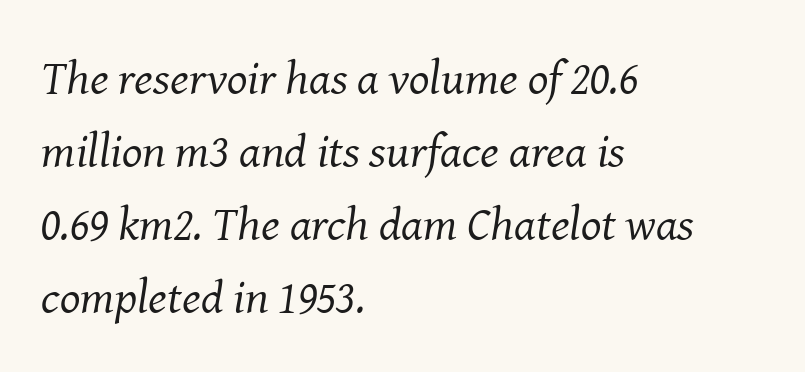
Each stroke keeps to a modest, everyday thickness or less. The passage shown is not underscored anywhere. This rendering uses left alignment, leaving the right contour irregular. Do the characters align in a grid? No, the font is proportional. A typesetter would label this face a serif. Tracking here is standard; glyphs follow each other at the usual distance.
